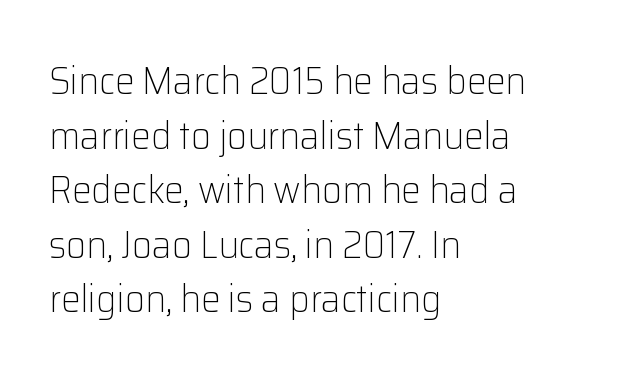
The line texture is even and compact thanks to regular tracking. Quick note: underline off. Does the type have serifs? No, each stem ends abruptly. Varying glyph widths throughout — classic text-font behaviour. The letters stand straight up with perfectly vertical stems.
